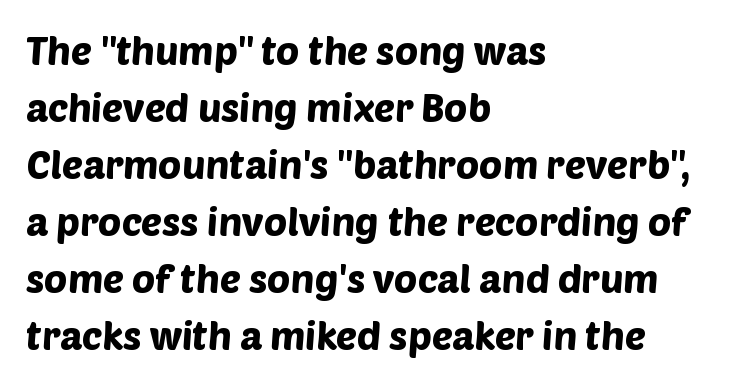
{"serif": "no", "width": "normal", "stroke_contrast": "low", "x_height": "large", "monospaced": "no", "underline": "no", "align": "left", "line_spacing": "normal", "line_spacing_ratio": 1.46, "letter_spacing": "normal", "letter_spacing_em": 0.0, "glyph_px": 39}
